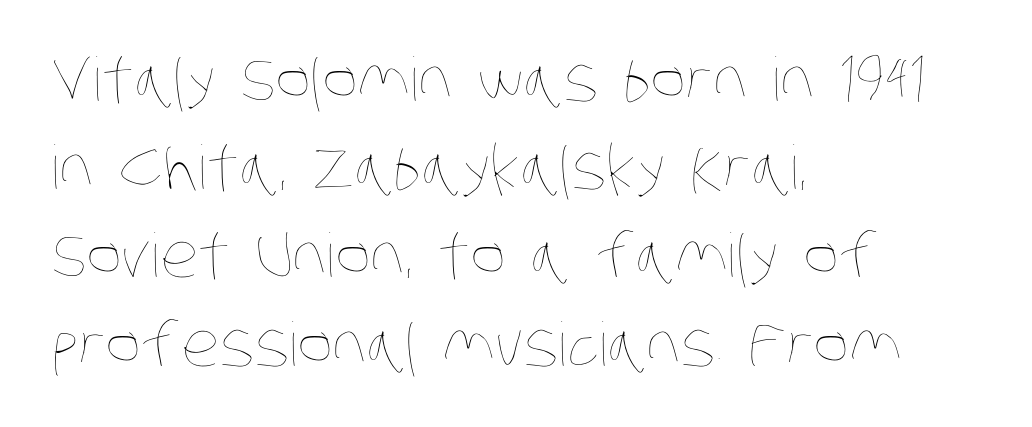
Q: Is the text bold? A: No.
Q: Is the text underlined? A: No.
Q: How is the paragraph aligned? A: Left-aligned.
Q: Is the spacing between letters normal or unusually wide? A: Normal.
Q: Is the spacing between lines tight, normal or loose? A: Normal.
Q: Width (condensed, normal, or wide)? A: Condensed.
Q: Stroke contrast? A: Low.
Q: x-height? A: Large.
Q: Monospaced? A: No.
